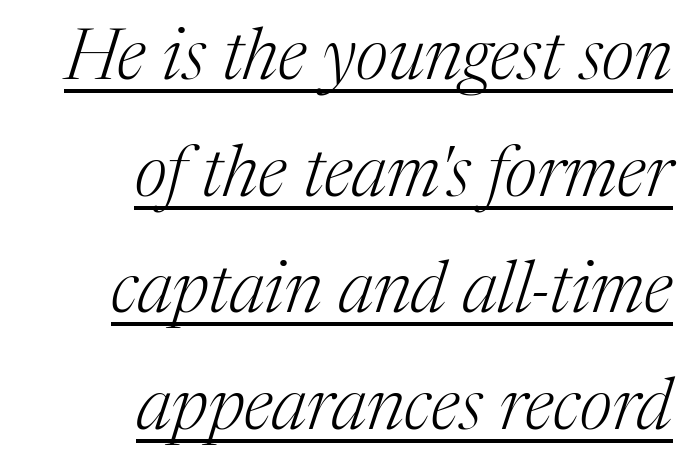
Q: Is the text bold? A: No.
Q: Is the text italic (slanted)? A: Yes, it leans right by about 17 degrees.
Q: Is the typeface a serif or a sans-serif typeface? A: Serif.
Q: Is the text underlined? A: Yes.
Q: How is the paragraph aligned? A: Right-aligned.
Q: Is the spacing between letters normal or unusually wide? A: Normal.
Q: Is the spacing between lines tight, normal or loose? A: Normal.
Q: Width (condensed, normal, or wide)? A: Normal.
Q: Stroke contrast? A: Medium.
Q: x-height? A: Medium.
Q: Monospaced? A: No.
